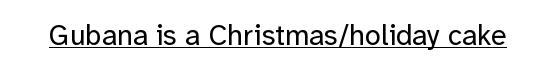
{"serif": "no", "italic": "no", "bold": "no", "weight": "regular", "width": "normal", "stroke_contrast": "low", "x_height": "medium", "monospaced": "no", "underline": "yes", "letter_spacing": "normal", "letter_spacing_em": 0.0, "glyph_px": 29}
